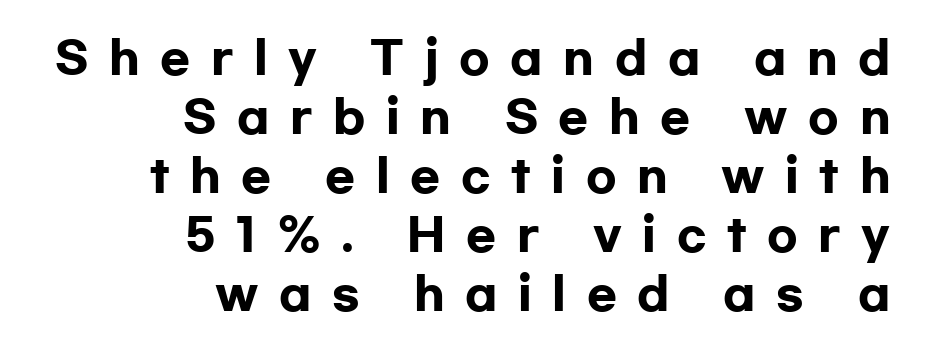
Q: Is the text bold? A: Yes.
Q: Is the text italic (slanted)? A: No, it is upright.
Q: Is the typeface a serif or a sans-serif typeface? A: Sans-serif.
Q: Is the text underlined? A: No.
Q: How is the paragraph aligned? A: Right-aligned.
Q: Is the spacing between letters normal or unusually wide? A: Unusually wide.
Q: Is the spacing between lines tight, normal or loose? A: Normal.
Q: Width (condensed, normal, or wide)? A: Wide.
Q: Stroke contrast? A: Low.
Q: x-height? A: Medium.
Q: Monospaced? A: No.
